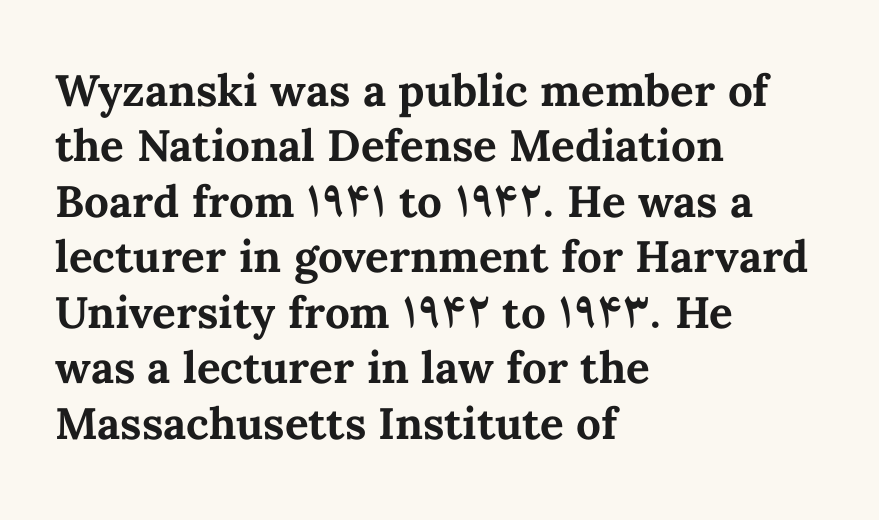
{"italic": "no", "bold": "yes", "weight": "bold", "width": "normal", "stroke_contrast": "medium", "x_height": "medium", "monospaced": "no", "underline": "no", "align": "left", "line_spacing": "normal", "line_spacing_ratio": 1.26, "letter_spacing": "normal", "letter_spacing_em": 0.0, "glyph_px": 44}
